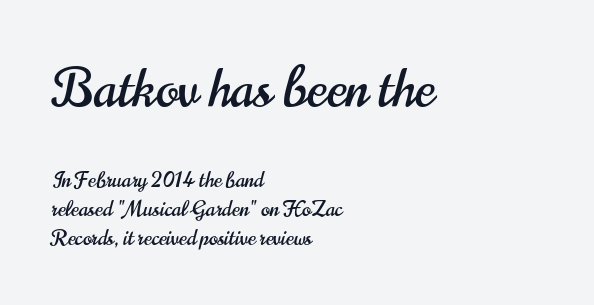
Q: Is the text italic (slanted)? A: Yes.
Q: Is the typeface a serif or a sans-serif typeface? A: Sans-serif.
Q: Is the text underlined? A: No.
Q: How is the paragraph aligned? A: Left-aligned.
Q: Is the spacing between letters normal or unusually wide? A: Normal.
Q: Is the spacing between lines tight, normal or loose? A: Normal.
Q: Which block of text is set in a larger size, the first (top) or the second (bottom)? A: The first (top) one.
Q: Width (condensed, normal, or wide)? A: Condensed.
Q: Stroke contrast? A: High.
Q: x-height? A: Small.
Q: Monospaced? A: No.
